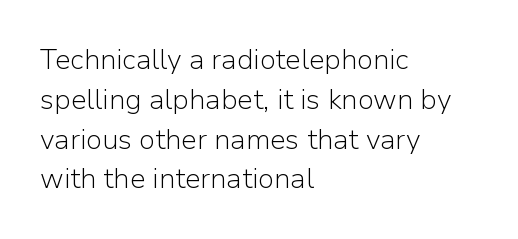
The image shows 28 px light sans-serif type, upright; set left-aligned, normal line spacing (1.42x), normal letter spacing, not underlined; low stroke contrast and a medium x-height.
